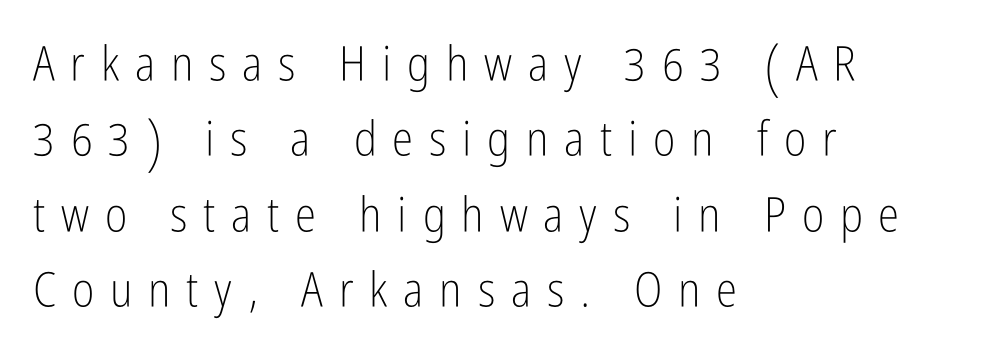
Q: Is the text bold? A: No.
Q: Is the text italic (slanted)? A: No, it is upright.
Q: Is the typeface a serif or a sans-serif typeface? A: Sans-serif.
Q: Is the text underlined? A: No.
Q: How is the paragraph aligned? A: Left-aligned.
Q: Is the spacing between letters normal or unusually wide? A: Unusually wide.
Q: Is the spacing between lines tight, normal or loose? A: Normal.
Q: Width (condensed, normal, or wide)? A: Condensed.
Q: Stroke contrast? A: Low.
Q: x-height? A: Medium.
Q: Monospaced? A: No.
